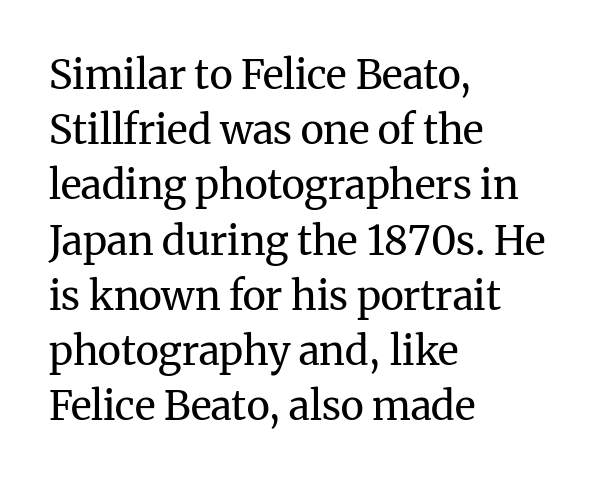
{"serif": "yes", "italic": "no", "bold": "no", "weight": "regular", "width": "normal", "stroke_contrast": "medium", "x_height": "medium", "monospaced": "no", "underline": "no", "align": "left", "line_spacing": "normal", "line_spacing_ratio": 1.38, "letter_spacing": "normal", "letter_spacing_em": 0.0, "glyph_px": 40}
